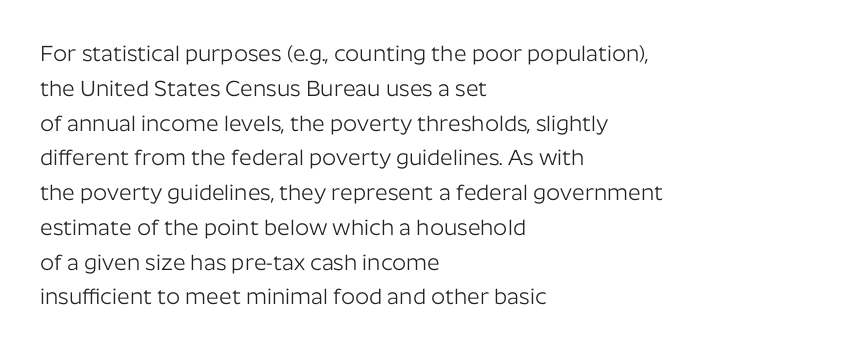
{"italic": "no", "bold": "no", "underline": "no", "align": "left", "line_spacing": "normal", "line_spacing_ratio": 1.58, "letter_spacing": "normal", "letter_spacing_em": 0.0, "glyph_px": 22}
